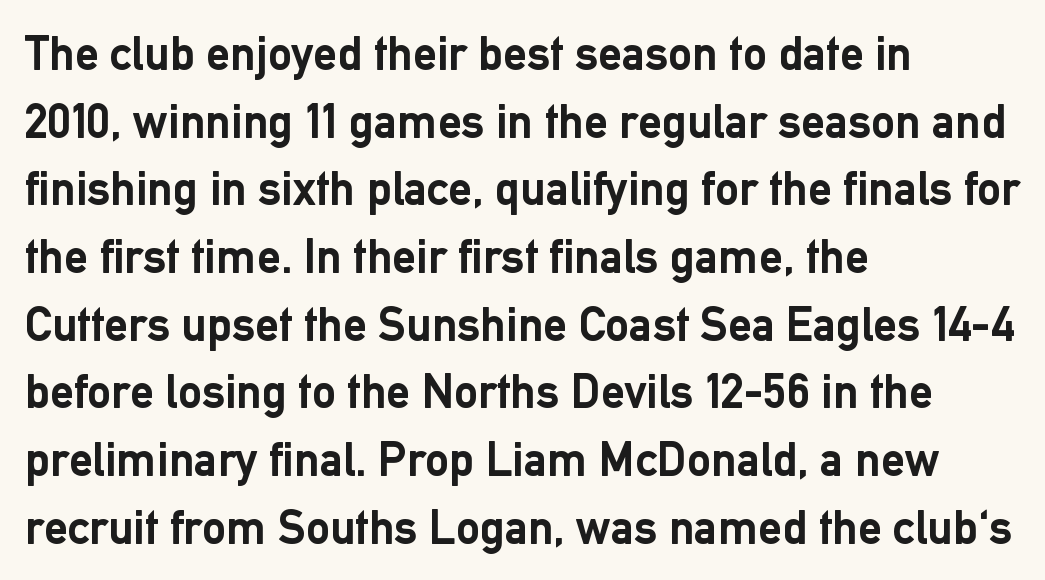
Q: Is the text bold? A: Yes.
Q: Is the text italic (slanted)? A: No, it is upright.
Q: Is the typeface a serif or a sans-serif typeface? A: Sans-serif.
Q: Is the text underlined? A: No.
Q: How is the paragraph aligned? A: Left-aligned.
Q: Is the spacing between letters normal or unusually wide? A: Normal.
Q: Is the spacing between lines tight, normal or loose? A: Normal.
Q: Width (condensed, normal, or wide)? A: Normal.
Q: Stroke contrast? A: Low.
Q: x-height? A: Medium.
Q: Monospaced? A: No.
